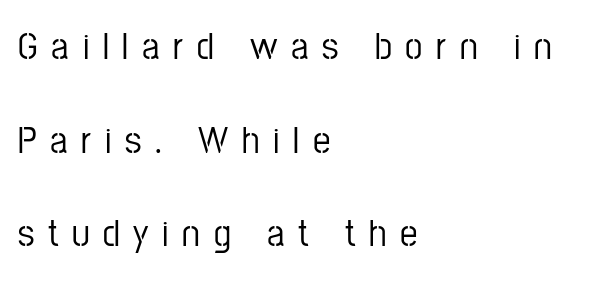
Q: Is the text italic (slanted)? A: No, it is upright.
Q: Is the typeface a serif or a sans-serif typeface? A: Sans-serif.
Q: Is the text underlined? A: No.
Q: How is the paragraph aligned? A: Left-aligned.
Q: Is the spacing between letters normal or unusually wide? A: Unusually wide.
Q: Is the spacing between lines tight, normal or loose? A: Loose.
Q: Width (condensed, normal, or wide)? A: Condensed.
Q: Stroke contrast? A: Low.
Q: x-height? A: Medium.
Q: Monospaced? A: No.
